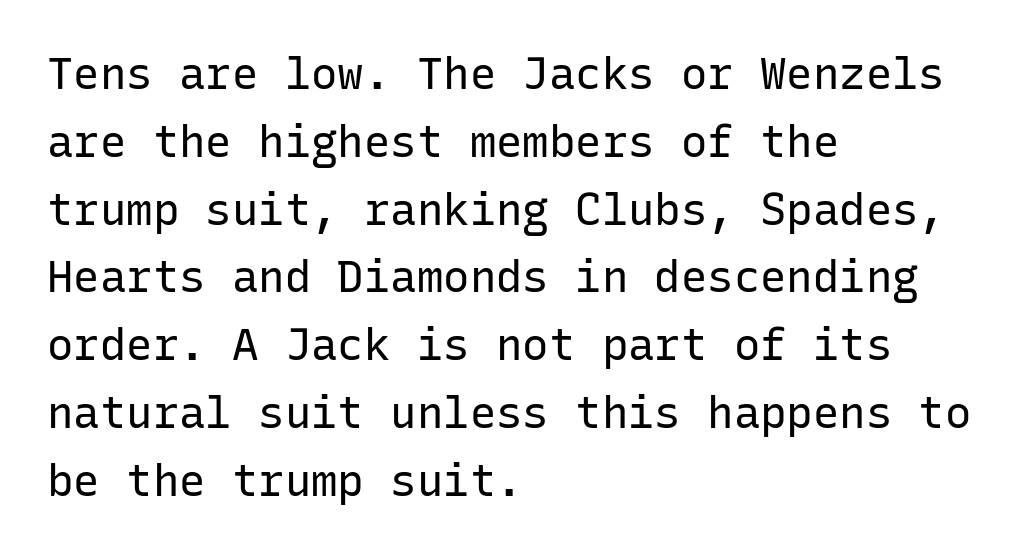
The image shows 44 px regular-weight sans-serif type, upright, monospaced; set left-aligned, normal line spacing (1.54x), normal letter spacing, not underlined; low stroke contrast and a medium x-height.
